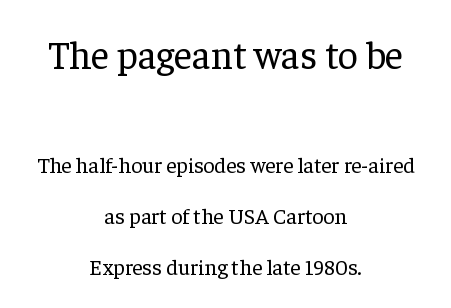
The image shows 39 px regular-weight serif type, upright; set centered, loose line spacing (2.32x), normal letter spacing, not underlined; the first (top) block is 1.77x larger; low stroke contrast and a medium x-height.
